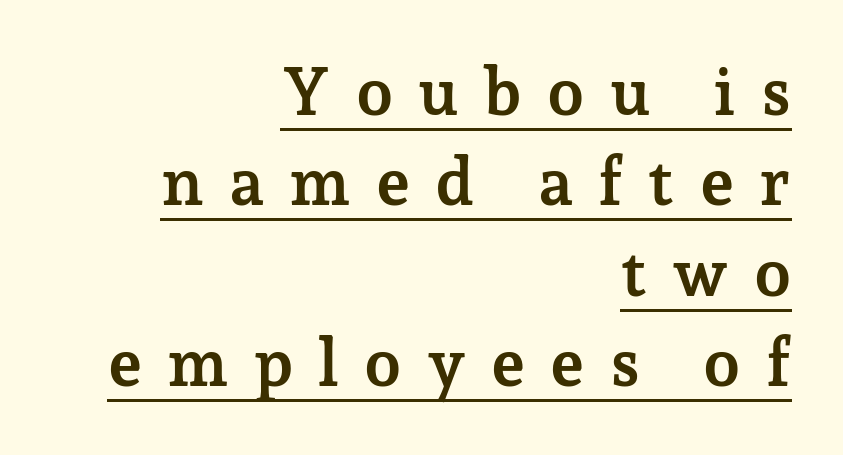
{"serif": "yes", "italic": "no", "bold": "yes", "weight": "semibold", "width": "normal", "stroke_contrast": "low", "x_height": "medium", "monospaced": "no", "underline": "yes", "align": "right", "line_spacing": "normal", "line_spacing_ratio": 1.37, "letter_spacing": "wide", "letter_spacing_em": 0.38, "glyph_px": 66}
